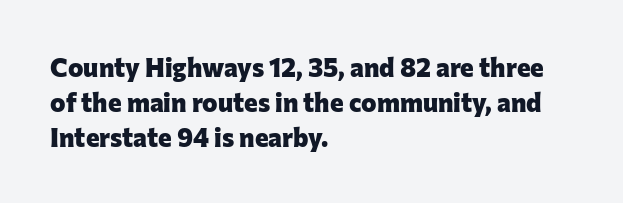
The image shows 26 px bold type, upright; set left-aligned, normal line spacing (1.34x), normal letter spacing, not underlined.
